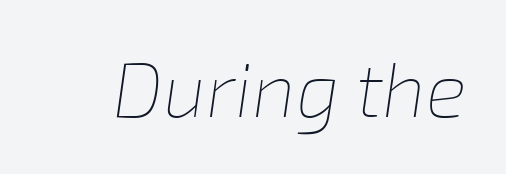
The image shows 77 px thin type, italic (leaning right); set normal letter spacing, not underlined; low stroke contrast and a medium x-height.
